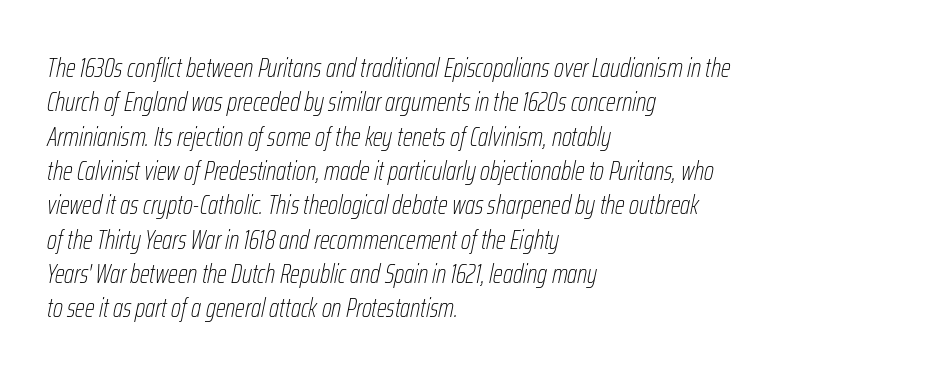
{"italic": "yes", "lean": "right", "slant_degrees": 12, "bold": "no", "underline": "no", "align": "left", "line_spacing": "normal", "line_spacing_ratio": 1.32, "letter_spacing": "normal", "letter_spacing_em": 0.0, "glyph_px": 26}
